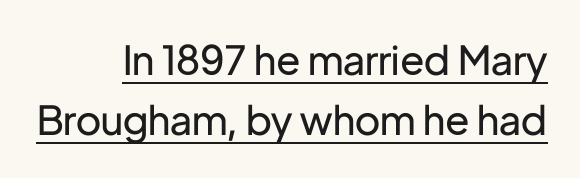
The image shows 40 px regular-weight sans-serif type, upright; set right-aligned, normal line spacing (1.51x), normal letter spacing, underlined; low stroke contrast and a medium x-height.
